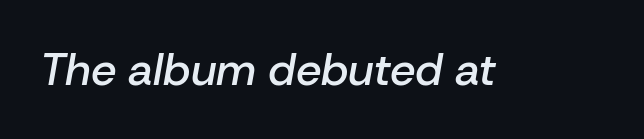
The image shows 45 px semibold type, italic (leaning right); set normal letter spacing, not underlined; low stroke contrast and a medium x-height.
